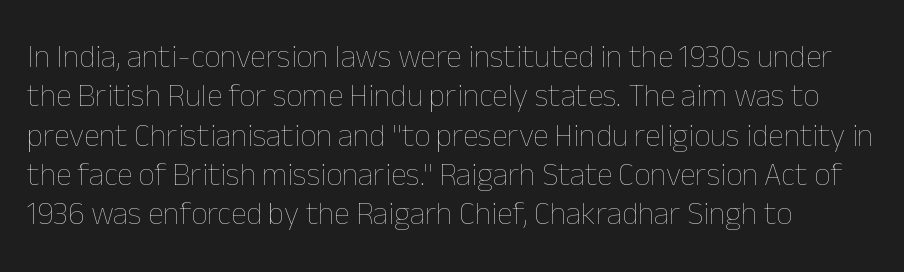
The image shows 32 px thin type, upright; set left-aligned, line spacing 1.23x, normal letter spacing, not underlined; low stroke contrast and a medium x-height.
